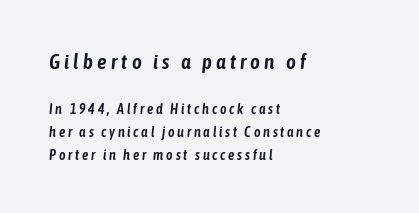
{"italic": "yes", "lean": "right", "slant_degrees": 6, "underline": "no", "align": "left", "line_spacing": "normal", "line_spacing_ratio": 1.64, "letter_spacing": "wide", "letter_spacing_em": 0.2, "larger_block": "first", "size_ratio": 1.5, "glyph_px": 21}
